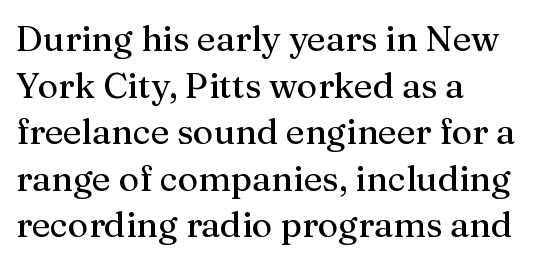
{"serif": "yes", "italic": "no", "width": "normal", "stroke_contrast": "medium", "x_height": "medium", "monospaced": "no", "underline": "no", "align": "left", "line_spacing": "normal", "line_spacing_ratio": 1.33, "letter_spacing": "normal", "letter_spacing_em": 0.0, "glyph_px": 35}
